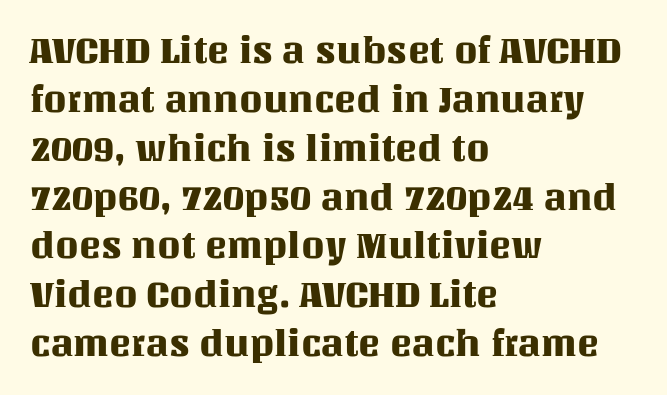
The area under the type is left untouched. The setting favours the left margin, as ordinary paragraphs usually do. These lines were composed using upright roman letters. Do the characters align in a grid? No, the font is proportional.
